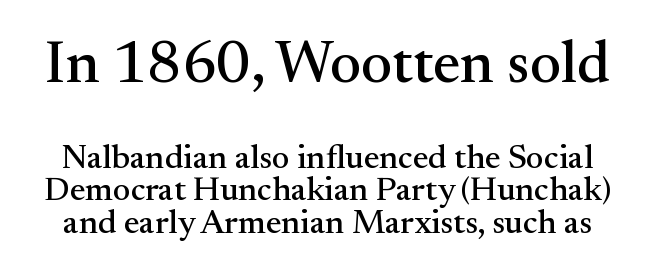
The image shows 60 px serif type, upright; set tight line spacing (0.96x), normal letter spacing, not underlined; the first (top) block is 1.76x larger; medium stroke contrast and a small x-height.
